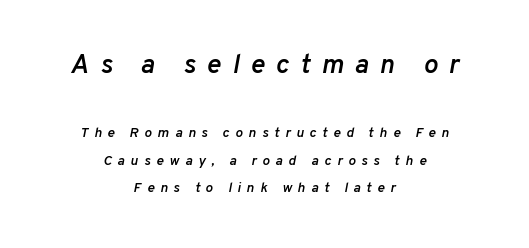
Q: Is the text bold? A: Semi-bold.
Q: Is the text italic (slanted)? A: Yes, it leans right by about 10 degrees.
Q: Is the text underlined? A: No.
Q: How is the paragraph aligned? A: Centered.
Q: Is the spacing between letters normal or unusually wide? A: Unusually wide.
Q: Is the spacing between lines tight, normal or loose? A: Loose.
Q: Which block of text is set in a larger size, the first (top) or the second (bottom)? A: The first (top) one.
